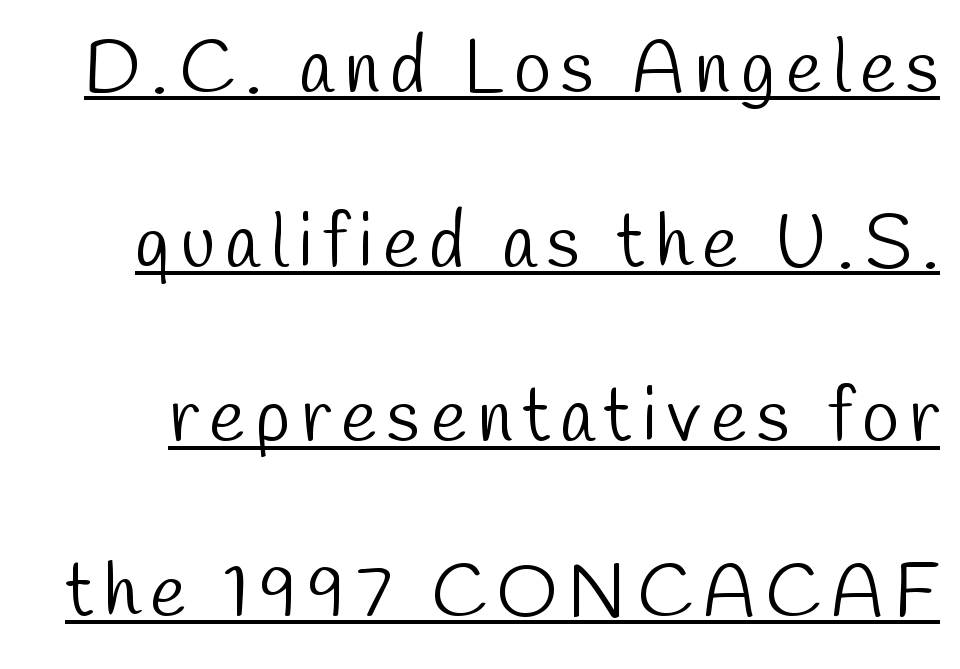
Q: Is the text bold? A: No.
Q: Is the typeface a serif or a sans-serif typeface? A: Sans-serif.
Q: Is the text underlined? A: Yes.
Q: Is the spacing between lines tight, normal or loose? A: Loose.
Q: Width (condensed, normal, or wide)? A: Condensed.
Q: Stroke contrast? A: Low.
Q: x-height? A: Medium.
Q: Monospaced? A: No.
